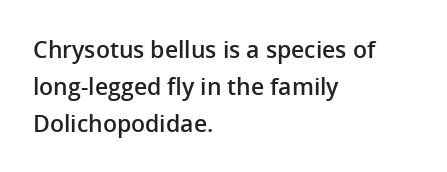
Q: Is the text bold? A: Semi-bold.
Q: Is the text italic (slanted)? A: No, it is upright.
Q: Is the text underlined? A: No.
Q: How is the paragraph aligned? A: Left-aligned.
Q: Is the spacing between letters normal or unusually wide? A: Normal.
Q: Is the spacing between lines tight, normal or loose? A: Normal.
